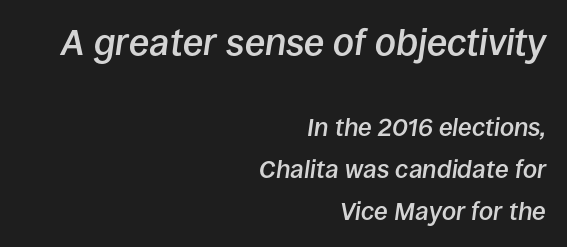
Q: Is the text bold? A: Semi-bold.
Q: Is the text italic (slanted)? A: Yes, it leans right by about 8 degrees.
Q: Is the text underlined? A: No.
Q: How is the paragraph aligned? A: Right-aligned.
Q: Is the spacing between letters normal or unusually wide? A: Normal.
Q: Is the spacing between lines tight, normal or loose? A: Normal.
Q: Which block of text is set in a larger size, the first (top) or the second (bottom)? A: The first (top) one.
Q: Width (condensed, normal, or wide)? A: Normal.
Q: Stroke contrast? A: Low.
Q: x-height? A: Large.
Q: Monospaced? A: No.
